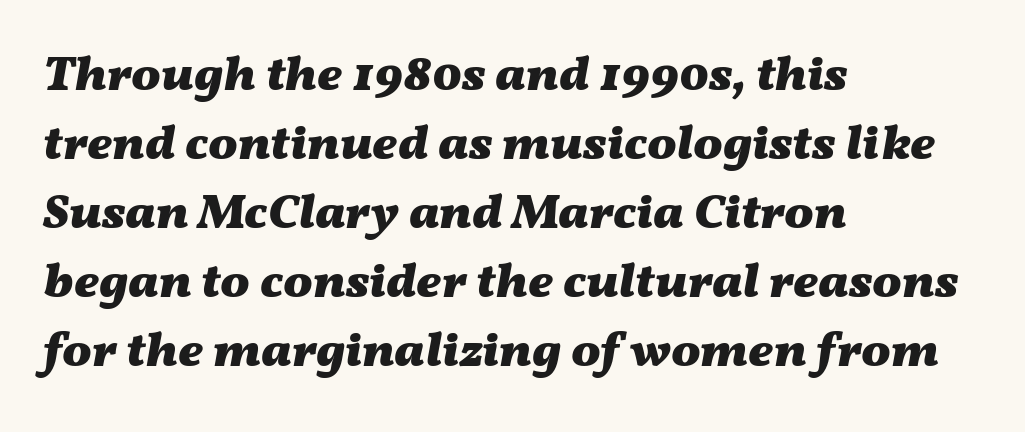
The image shows 49 px heavy, wide type, italic (leaning right); set left-aligned, normal line spacing (1.41x), normal letter spacing, not underlined; medium stroke contrast and a medium x-height.
